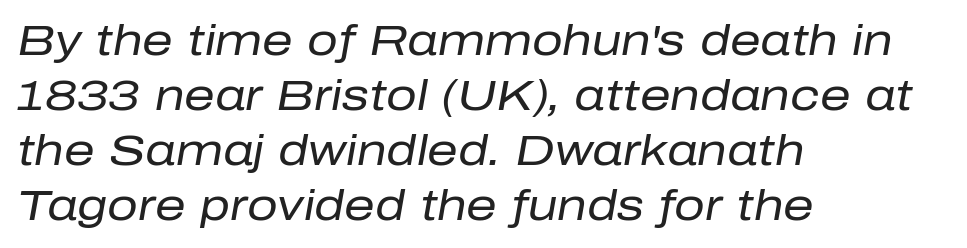
The image shows 43 px regular-weight type, italic (leaning right); set left-aligned, normal line spacing (1.28x), normal letter spacing, not underlined; low stroke contrast and a medium x-height.
